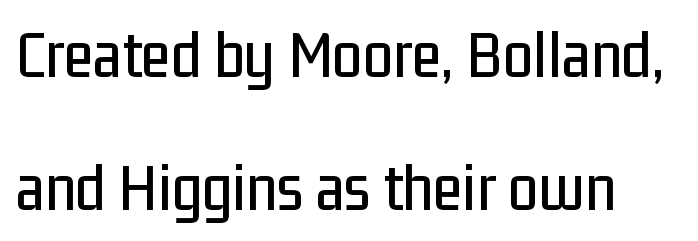
The image shows 68 px condensed sans-serif type, upright; set loose line spacing (1.96x), normal letter spacing, not underlined; low stroke contrast and a medium x-height.
